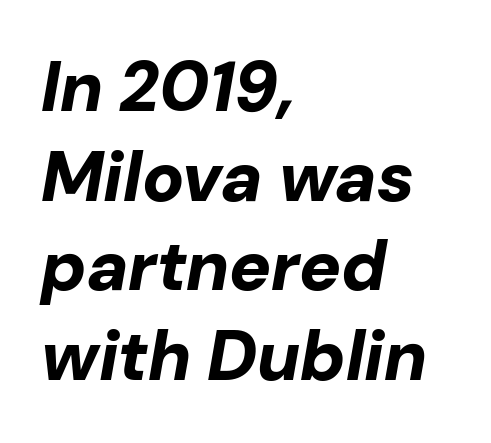
Q: Is the text bold? A: Yes.
Q: Is the text italic (slanted)? A: Yes, it leans right by about 10 degrees.
Q: Is the text underlined? A: No.
Q: How is the paragraph aligned? A: Left-aligned.
Q: Is the spacing between letters normal or unusually wide? A: Normal.
Q: Is the spacing between lines tight, normal or loose? A: Normal.
Q: Width (condensed, normal, or wide)? A: Normal.
Q: Stroke contrast? A: Low.
Q: x-height? A: Medium.
Q: Monospaced? A: No.
